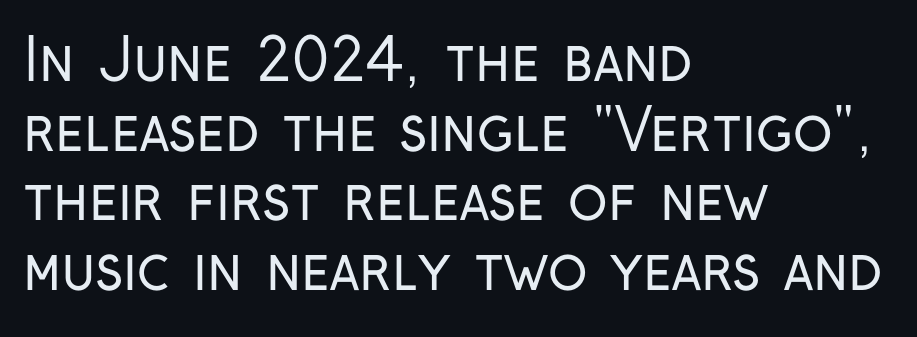
The letters carry no serifs — their stems end cleanly without finishing strokes. The lettering holds an erect, upright posture throughout. The letters sit at their default tracking, neither squeezed nor spread. Each letter keeps its own natural width here, so spacing adapts to shape. The letterforms sit at book weight or below. Glance below the letters and you will spot only blank space.
